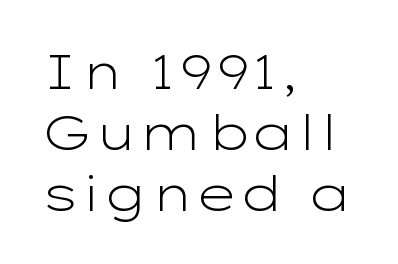
These lines are set flush left with a ragged right edge. The rendering keeps characters at their native spacing. The leading is moderate, giving the passage an even texture. The typeface chosen for these lines omits serifs.
